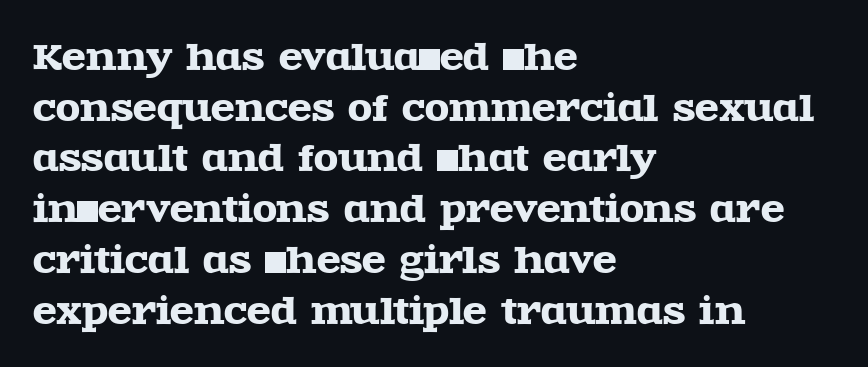
The image shows 35 px wide serif type, upright; set left-aligned, normal line spacing (1.45x), normal letter spacing, not underlined; a large x-height.
